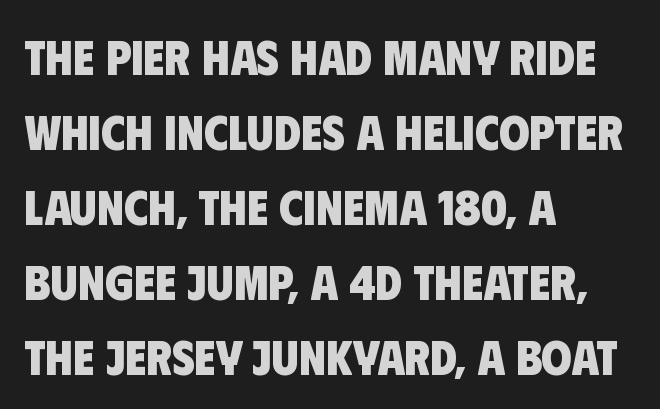
The image shows 49 px heavy, condensed sans-serif type; set left-aligned, normal line spacing (1.53x), normal letter spacing, not underlined; low stroke contrast and a large x-height.
